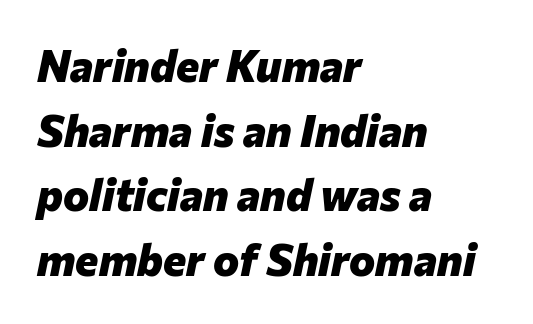
Reading down the column, the eye jumps a familiar distance to each next line. Tracking here is standard; glyphs follow each other at the usual distance. Compared with ordinary roman type, these characters are visibly tilted. You'd pick this weight for a headline — it's a proper bold. Spacing verdict: proportional, widths tailored to each character. The lines in this sample share a left origin and differ only in where they stop.
